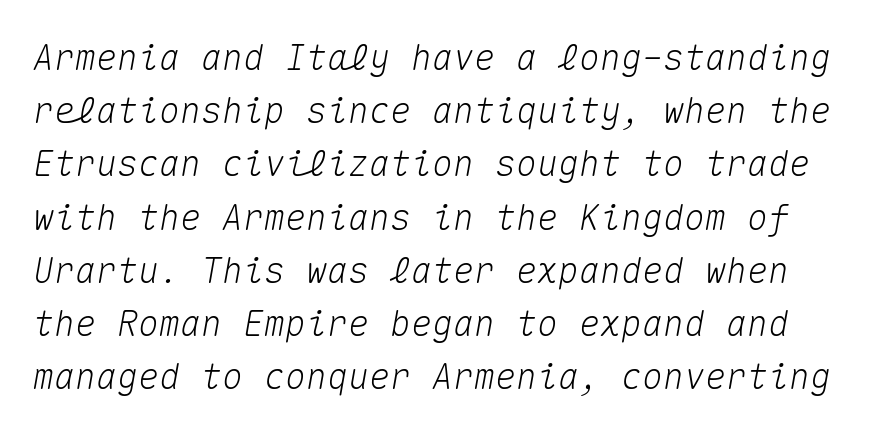
Tracking here is standard; glyphs follow each other at the usual distance. Spacing verdict: monospaced, one width for all characters. Observe the lean: these are italic letterforms. No word sits above an underline.
